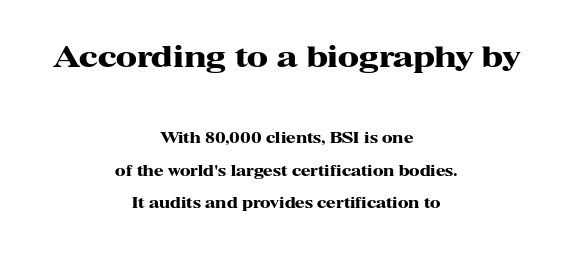
{"serif": "yes", "italic": "no", "bold": "yes", "weight": "heavy", "width": "wide", "stroke_contrast": "high", "x_height": "medium", "monospaced": "no", "underline": "no", "align": "center", "line_spacing": "loose", "line_spacing_ratio": 2.32, "letter_spacing": "normal", "letter_spacing_em": 0.0, "larger_block": "first", "size_ratio": 2.0, "glyph_px": 28}
